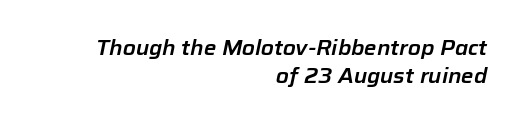
In terms of letterspacing, this is plain default setting. Every row of glyphs terminates at an identical x-position on the right. Leading matches the norm, producing a regular column. Looking at the ascenders, they clearly lean. The foot of each line stays bare and open.
